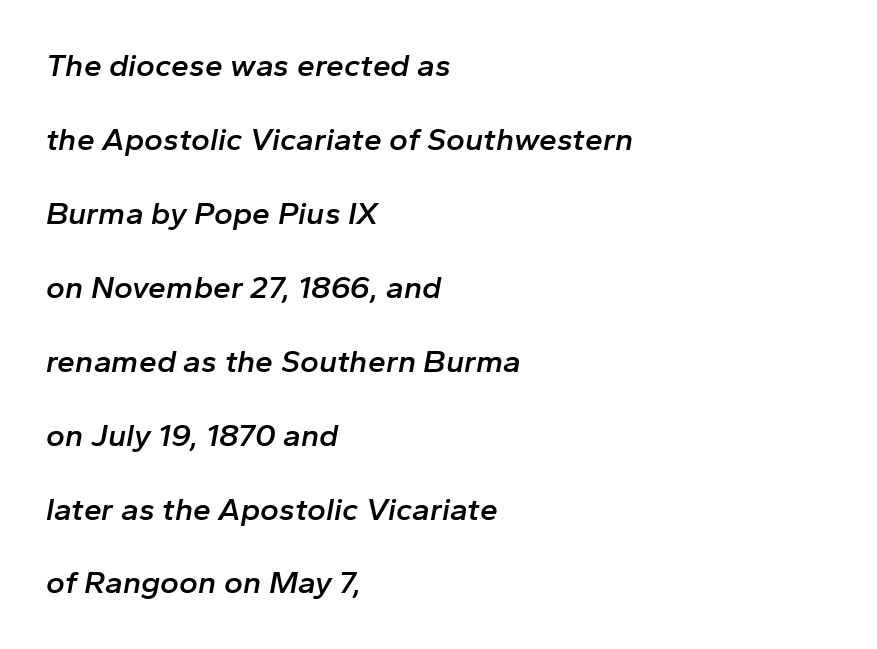
{"italic": "yes", "lean": "right", "slant_degrees": 10, "bold": "semi", "weight": "semibold", "width": "normal", "stroke_contrast": "low", "x_height": "medium", "monospaced": "no", "underline": "no", "align": "left", "line_spacing": "loose", "line_spacing_ratio": 2.31, "letter_spacing": "normal", "letter_spacing_em": 0.0, "glyph_px": 32}
